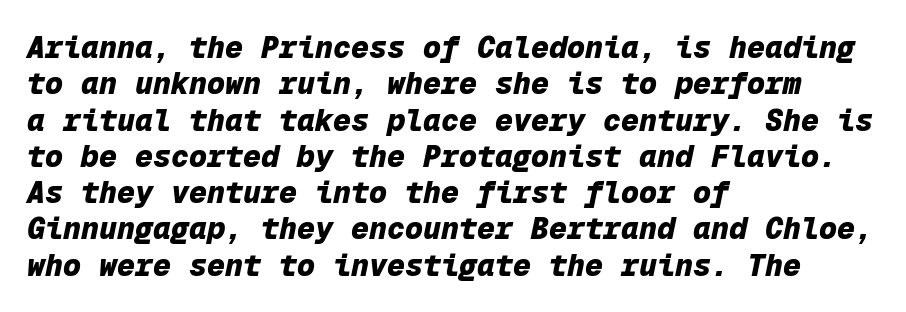
{"italic": "yes", "lean": "right", "slant_degrees": 12, "bold": "yes", "weight": "heavy", "width": "normal", "stroke_contrast": "low", "x_height": "medium", "monospaced": "yes", "underline": "no", "align": "left", "line_spacing_ratio": 1.21, "letter_spacing": "normal", "letter_spacing_em": 0.0, "glyph_px": 30}
